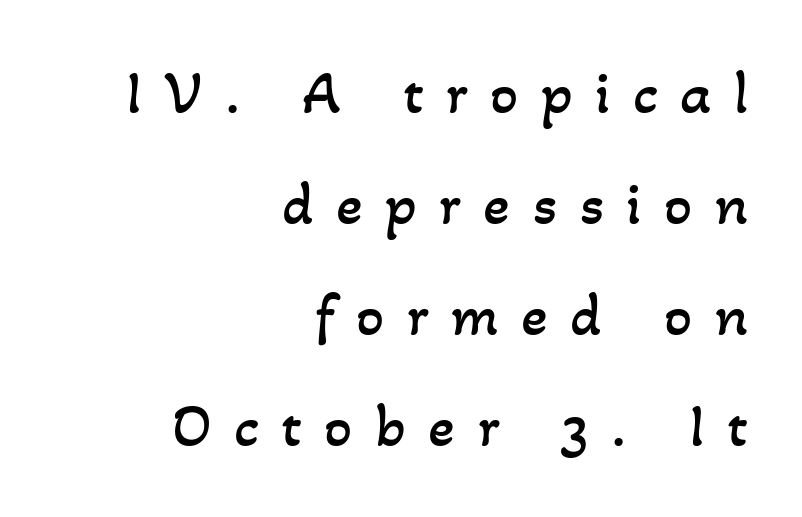
Q: Is the text bold? A: No.
Q: Is the text underlined? A: No.
Q: How is the paragraph aligned? A: Right-aligned.
Q: Is the spacing between letters normal or unusually wide? A: Unusually wide.
Q: Width (condensed, normal, or wide)? A: Normal.
Q: Stroke contrast? A: Low.
Q: x-height? A: Small.
Q: Monospaced? A: No.
